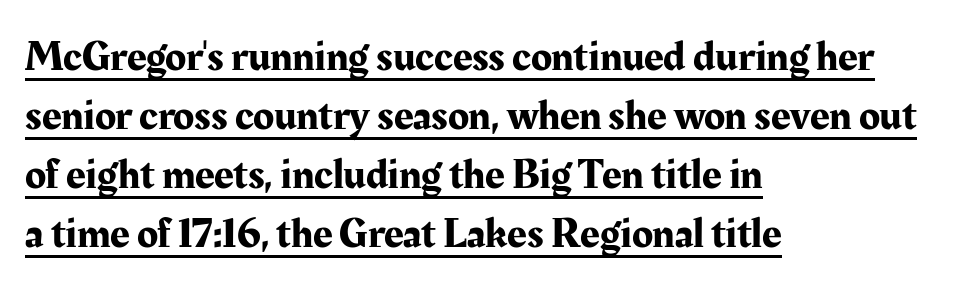
The image shows 43 px serif type, upright; set left-aligned, normal line spacing (1.37x), normal letter spacing, underlined; medium stroke contrast and a medium x-height.
